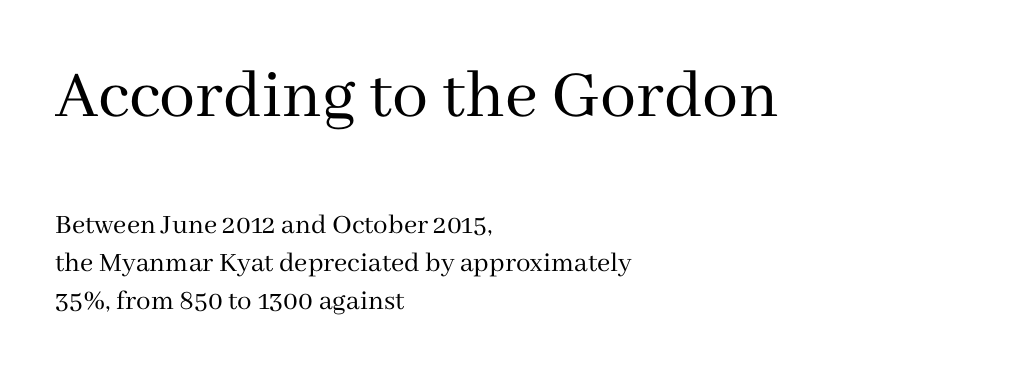
{"serif": "yes", "italic": "no", "bold": "no", "weight": "regular", "width": "normal", "stroke_contrast": "medium", "x_height": "medium", "monospaced": "no", "underline": "no", "align": "left", "line_spacing": "normal", "line_spacing_ratio": 1.32, "letter_spacing": "normal", "letter_spacing_em": 0.0, "larger_block": "first", "size_ratio": 2.48, "glyph_px": 72}
